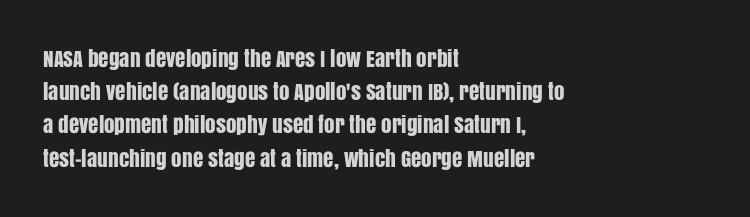
Q: Is the text italic (slanted)? A: No, it is upright.
Q: Is the text underlined? A: No.
Q: How is the paragraph aligned? A: Left-aligned.
Q: Is the spacing between letters normal or unusually wide? A: Normal.
Q: Is the spacing between lines tight, normal or loose? A: Normal.
